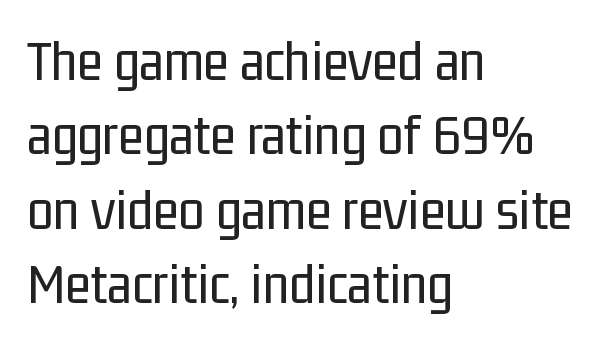
{"serif": "no", "italic": "no", "bold": "no", "weight": "regular", "width": "condensed", "stroke_contrast": "low", "x_height": "medium", "monospaced": "no", "underline": "no", "align": "left", "line_spacing": "normal", "line_spacing_ratio": 1.26, "letter_spacing": "normal", "letter_spacing_em": 0.0, "glyph_px": 59}
